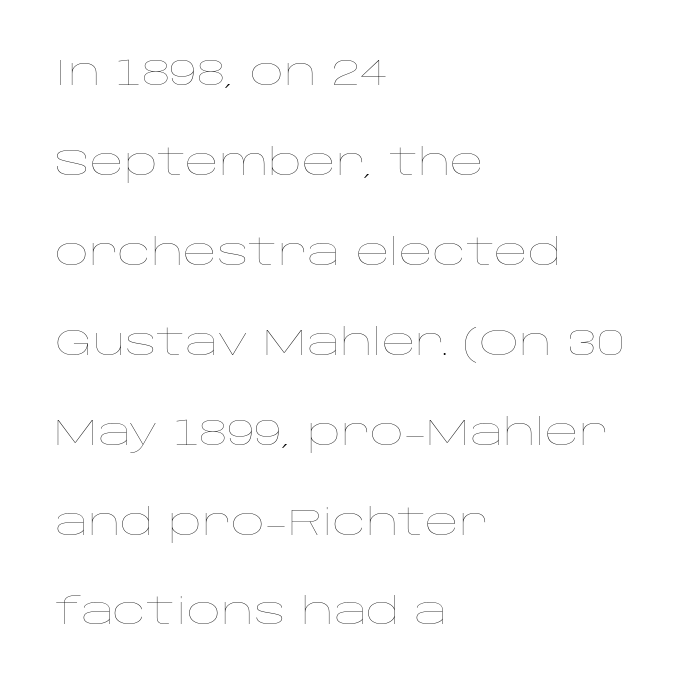
The image shows 37 px thin, wide type, upright; set left-aligned, loose line spacing (2.43x), normal letter spacing, not underlined; low stroke contrast and a large x-height.
